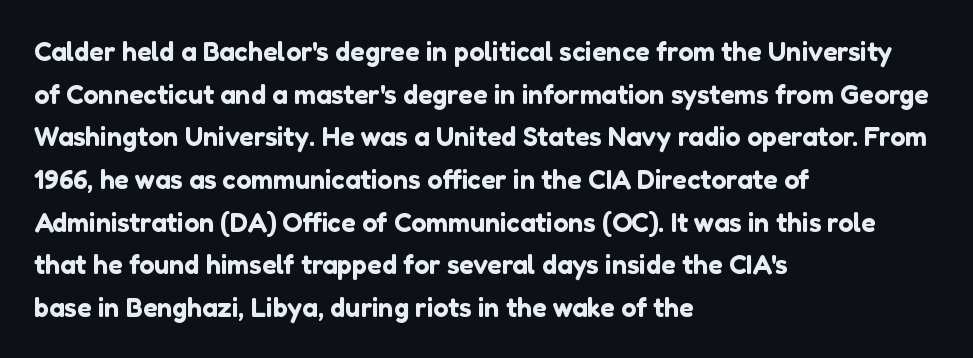
Q: Is the text italic (slanted)? A: No, it is upright.
Q: Is the text underlined? A: No.
Q: How is the paragraph aligned? A: Left-aligned.
Q: Is the spacing between letters normal or unusually wide? A: Normal.
Q: Is the spacing between lines tight, normal or loose? A: Normal.
